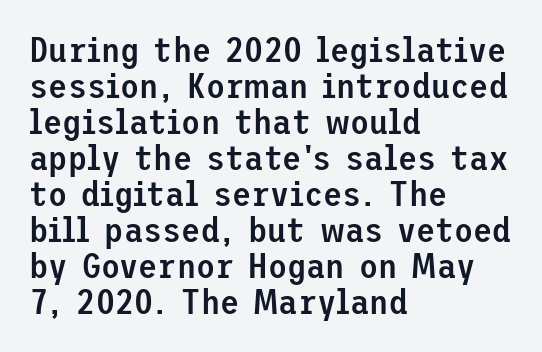
The specimen omits any rule beneath the text block's lines. No extra tracking has been applied to these lines. Does the copy run flush right? No — it runs flush left. Leading: reduced. These lines carry some extra weight — a demibold, not a full bold.
